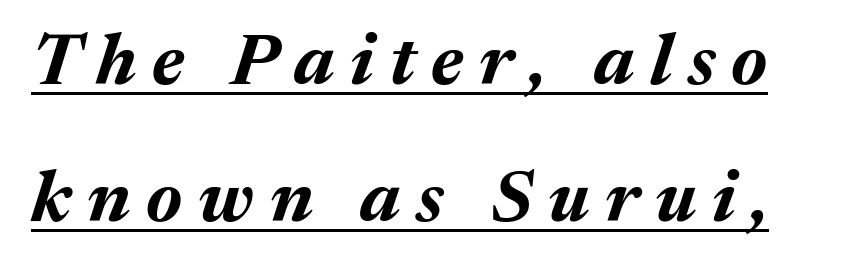
Short note: letters widely spaced. Each letter keeps its own natural width here, so spacing adapts to shape. Quick note: underline on. Set as a true bold cut, around the 700 mark.
